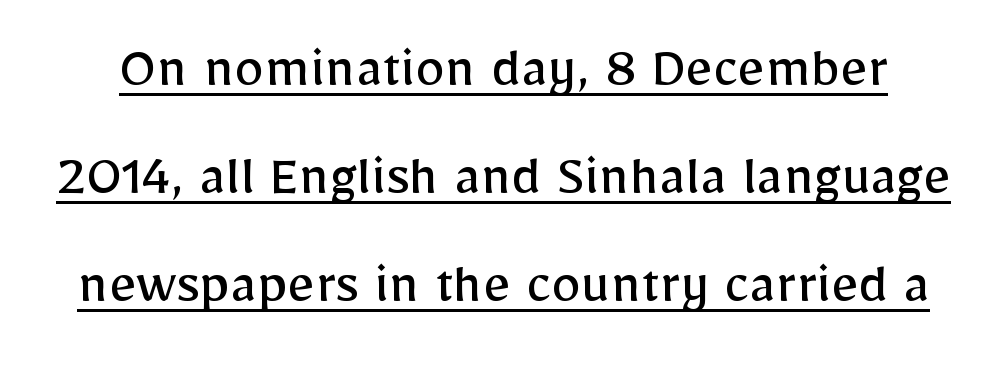
The image shows 60 px regular-weight sans-serif type, upright; set line spacing 1.8x, normal letter spacing, underlined; low stroke contrast and a medium x-height.
